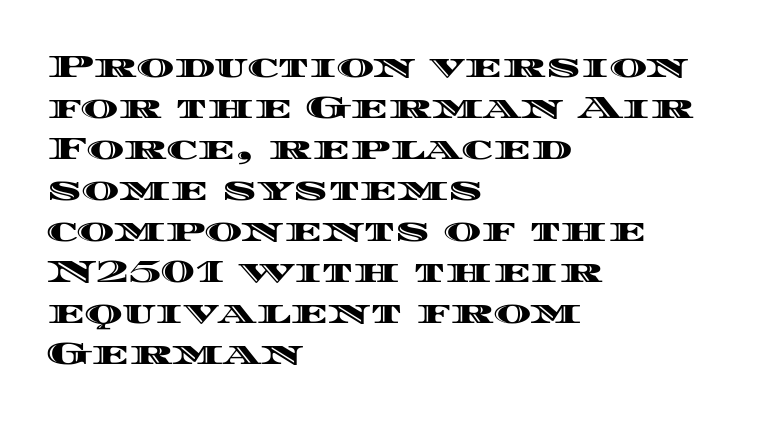
{"italic": "no", "width": "wide", "x_height": "large", "monospaced": "no", "underline": "no", "align": "left", "line_spacing": "normal", "line_spacing_ratio": 1.28, "letter_spacing": "normal", "letter_spacing_em": 0.0, "glyph_px": 32}
